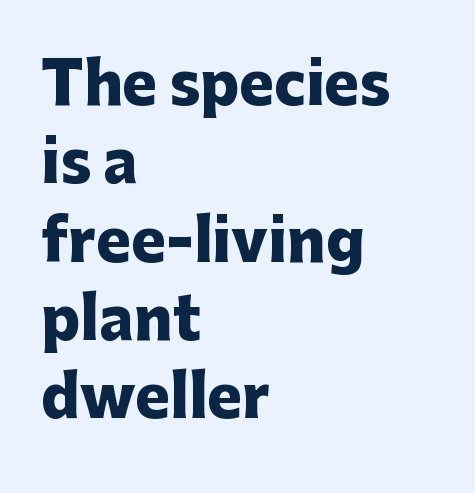
The passage shown is emphatically bold. The lettering holds an erect, upright posture throughout. Each row of text sits above clean, open space. The face used here is proportionally spaced, like ordinary book or web type. The leading is moderate, giving the passage an even texture. Short note: letters normally spaced.
